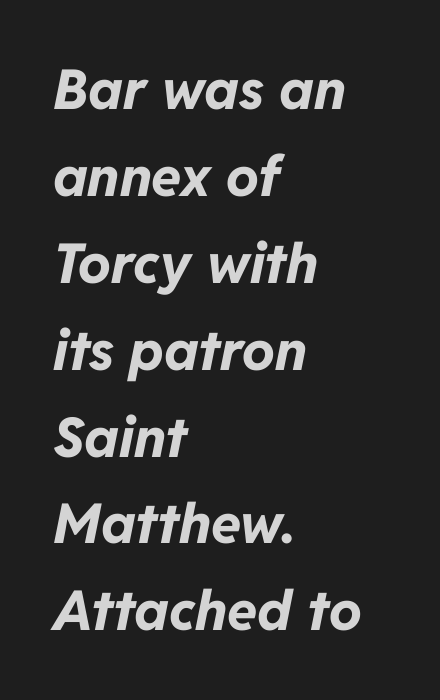
The image shows 55 px bold type, italic (leaning right); set left-aligned, normal line spacing (1.58x), normal letter spacing, not underlined; low stroke contrast and a medium x-height.
